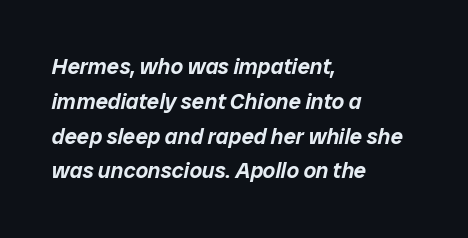
The image shows 22 px text type, italic (leaning right); set left-aligned, normal line spacing (1.58x), normal letter spacing, not underlined.
